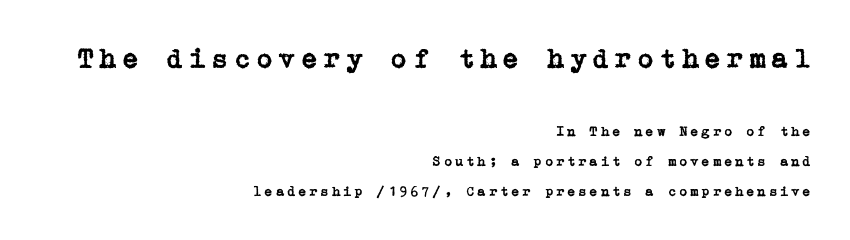
{"serif": "yes", "italic": "no", "width": "normal", "stroke_contrast": "low", "x_height": "medium", "underline": "no", "align": "right", "line_spacing": "loose", "line_spacing_ratio": 2.13, "larger_block": "first", "size_ratio": 2.0, "glyph_px": 28}
